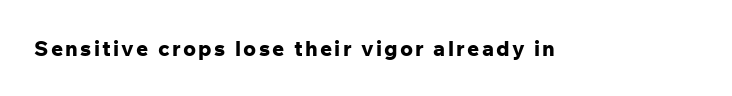
{"italic": "no", "bold": "yes", "underline": "no", "glyph_px": 21}
